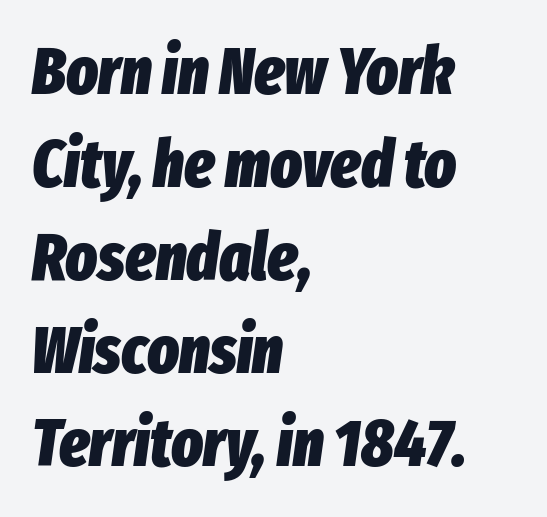
The zone under the glyphs is completely vacant. Typeset ragged right — the left edge is the straight one. Baseline-to-baseline distance is the conventional proportion of letter height. No extra tracking has been applied to these lines. The rendering applies a slant to the glyphs.
